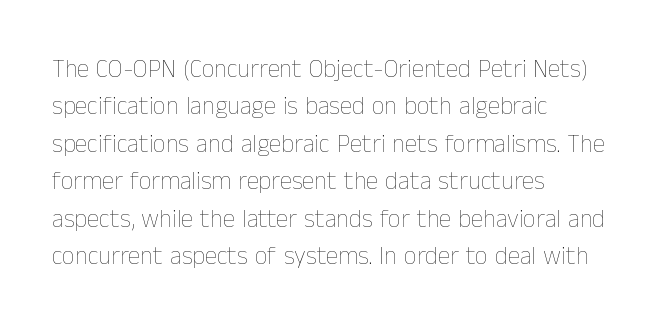
The image shows 25 px text type, upright; set left-aligned, normal line spacing (1.5x), normal letter spacing, not underlined.
